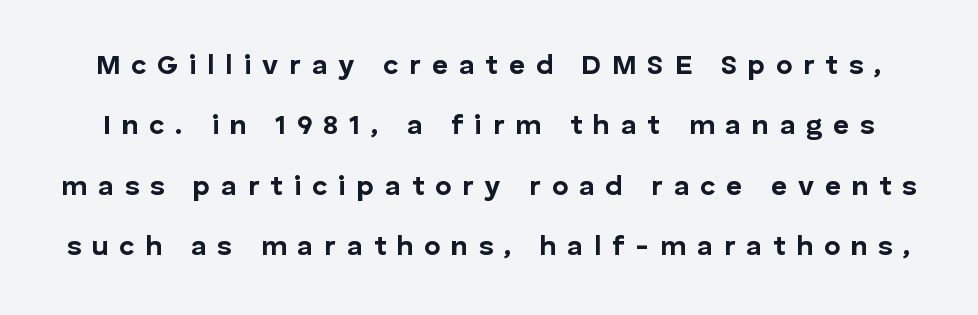
Tracking value appears strongly positive — letters spread wide. These lines carry a lot of weight — the face is fully bold. Each letter keeps its own natural width here, so spacing adapts to shape. The text was rendered using a sans face with plain stroke endings. Quick note: underline off. It's the straight-up-and-down kind of type.
